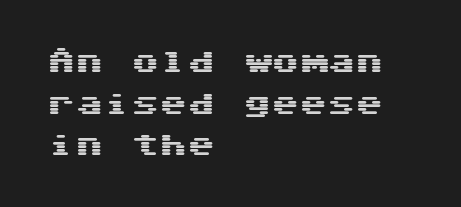
Inter-character spacing is left at the font's built-in metrics. Interline gaps are of average width in this sample. The ragged edge is on the right, which tells us the setting is flush left. Nobody drew a line under any word here. The letters stand upright; this is a roman face. In terms of letterform style, serifs are entirely absent.
